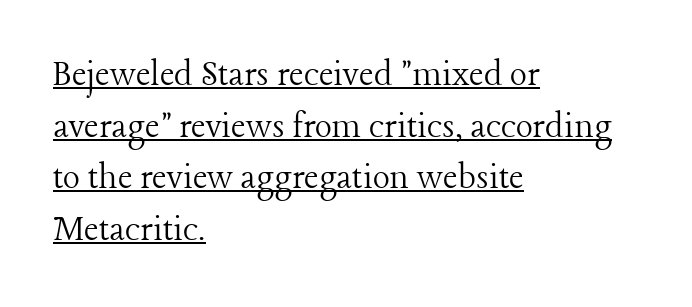
The image shows 40 px light serif type, upright; set left-aligned, normal line spacing (1.29x), normal letter spacing, underlined; low stroke contrast and a medium x-height.
